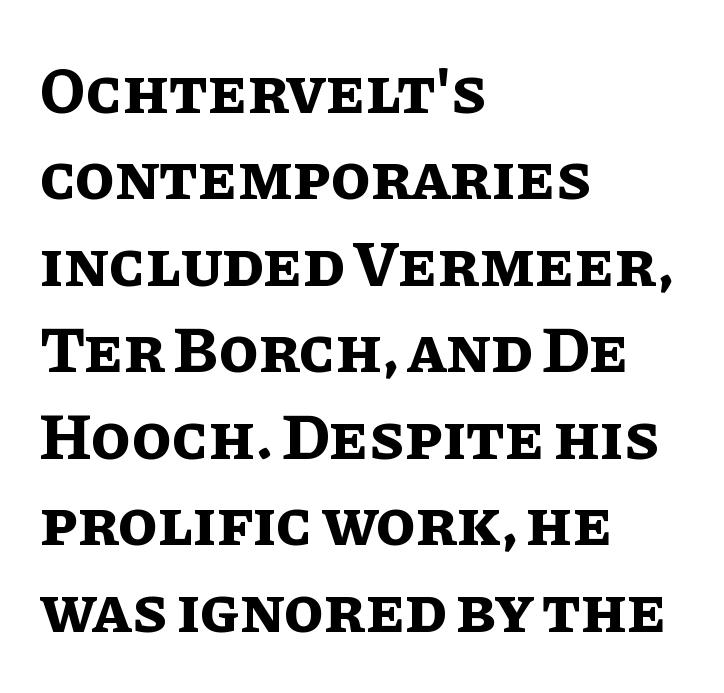
Q: Is the text bold? A: Yes.
Q: Is the text italic (slanted)? A: No, it is upright.
Q: Is the text underlined? A: No.
Q: How is the paragraph aligned? A: Left-aligned.
Q: Is the spacing between letters normal or unusually wide? A: Normal.
Q: Is the spacing between lines tight, normal or loose? A: Normal.
Q: Width (condensed, normal, or wide)? A: Normal.
Q: Stroke contrast? A: Low.
Q: x-height? A: Large.
Q: Monospaced? A: No.
